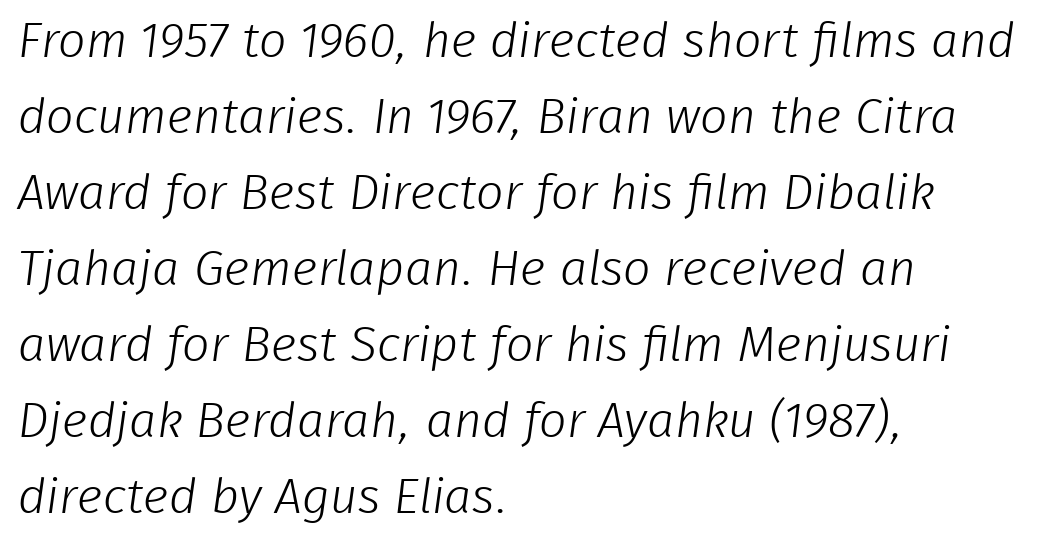
{"serif": "no", "bold": "no", "weight": "light", "width": "normal", "stroke_contrast": "low", "x_height": "medium", "monospaced": "no", "underline": "no", "align": "left", "line_spacing": "normal", "line_spacing_ratio": 1.55, "letter_spacing": "normal", "letter_spacing_em": 0.0, "glyph_px": 49}
